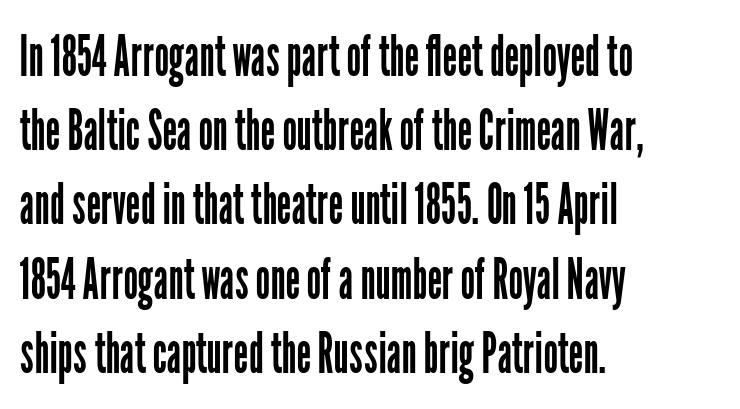
Students, note that the glyphs here touch the page at normal intervals. Any mark beneath the type? The region is blank. Characters remain perfectly vertical along every line. How would I describe the line gaps? Plain and ordinary.
